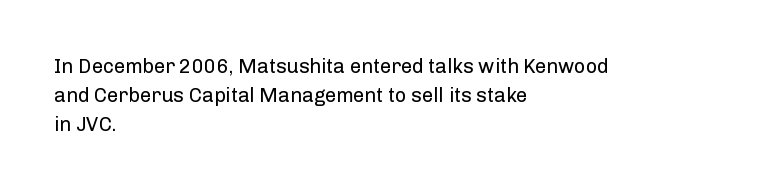
Q: Is the text bold? A: No.
Q: Is the text italic (slanted)? A: No, it is upright.
Q: Is the text underlined? A: No.
Q: How is the paragraph aligned? A: Left-aligned.
Q: Is the spacing between letters normal or unusually wide? A: Normal.
Q: Is the spacing between lines tight, normal or loose? A: Normal.
